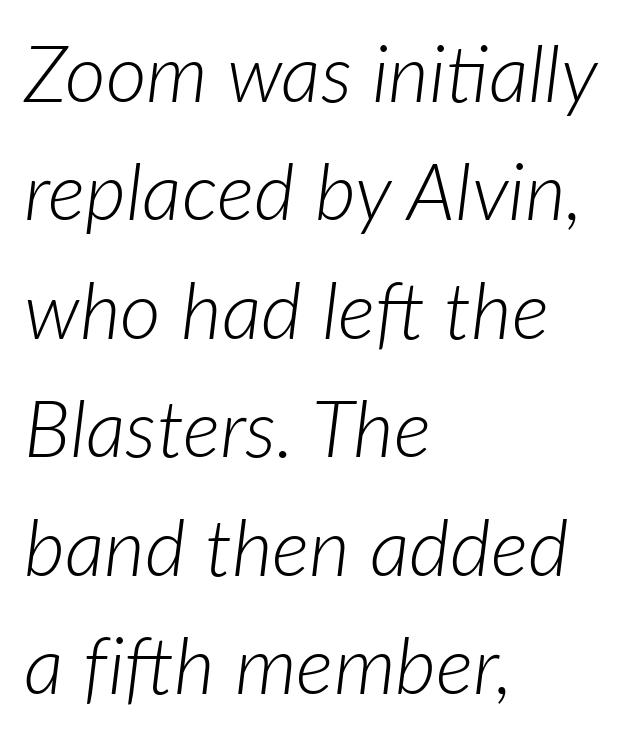
{"italic": "yes", "lean": "right", "slant_degrees": 7, "bold": "no", "weight": "light", "width": "normal", "stroke_contrast": "low", "x_height": "medium", "monospaced": "no", "underline": "no", "align": "left", "line_spacing": "normal", "line_spacing_ratio": 1.5, "letter_spacing": "normal", "letter_spacing_em": 0.0, "glyph_px": 79}
